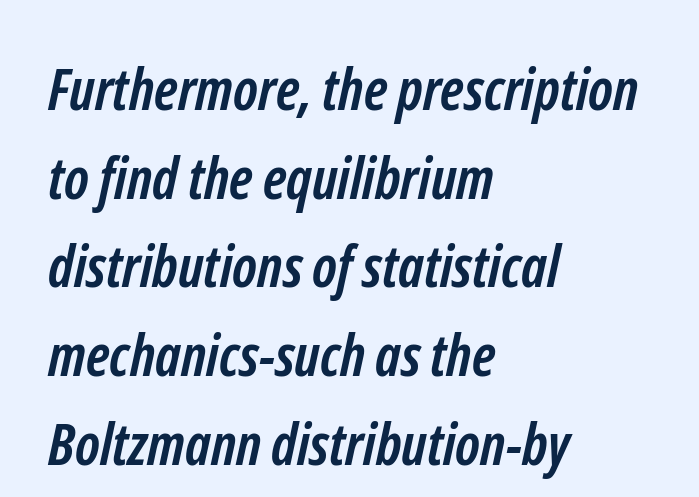
{"serif": "no", "bold": "yes", "weight": "semibold", "width": "condensed", "stroke_contrast": "low", "x_height": "medium", "monospaced": "no", "underline": "no", "align": "left", "line_spacing": "normal", "line_spacing_ratio": 1.53, "letter_spacing": "normal", "letter_spacing_em": 0.0, "glyph_px": 58}
